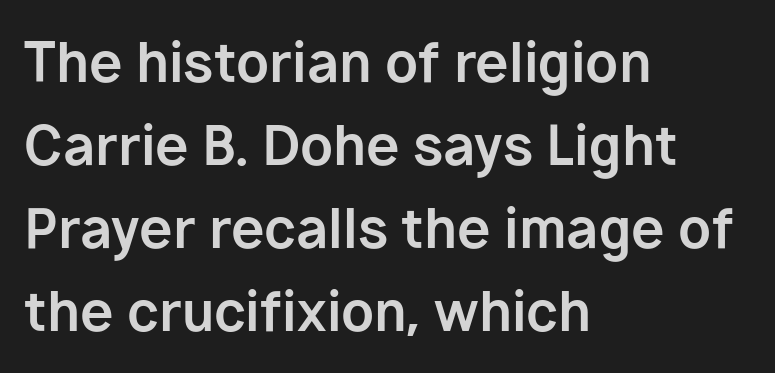
Q: Is the text bold? A: Yes.
Q: Is the text italic (slanted)? A: No, it is upright.
Q: Is the typeface a serif or a sans-serif typeface? A: Sans-serif.
Q: Is the text underlined? A: No.
Q: How is the paragraph aligned? A: Left-aligned.
Q: Is the spacing between letters normal or unusually wide? A: Normal.
Q: Is the spacing between lines tight, normal or loose? A: Normal.
Q: Width (condensed, normal, or wide)? A: Normal.
Q: Stroke contrast? A: Low.
Q: x-height? A: Medium.
Q: Monospaced? A: No.
